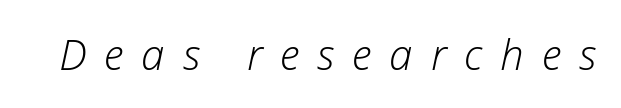
Q: Is the text bold? A: No.
Q: Is the text italic (slanted)? A: Yes, it leans right by about 12 degrees.
Q: Is the text underlined? A: No.
Q: Is the spacing between letters normal or unusually wide? A: Unusually wide.
Q: Width (condensed, normal, or wide)? A: Normal.
Q: Stroke contrast? A: Low.
Q: x-height? A: Medium.
Q: Monospaced? A: No.
